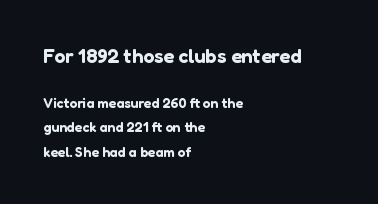
Q: Is the text italic (slanted)? A: No, it is upright.
Q: Is the text underlined? A: No.
Q: How is the paragraph aligned? A: Left-aligned.
Q: Is the spacing between letters normal or unusually wide? A: Normal.
Q: Which block of text is set in a larger size, the first (top) or the second (bottom)? A: The first (top) one.
